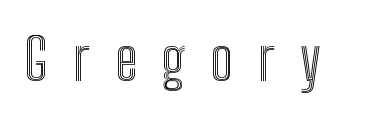
Type without underlining. Each letter keeps its own natural width here, so spacing adapts to shape. No italicization has been applied; the sample stays upright. The type is letterspaced generously, with wide tracking.
